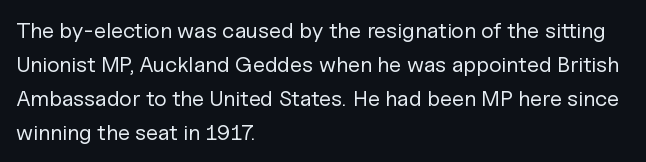
These lines stack with their left ends in a neat column. Any mark beneath the type? The region is blank. Short note: letters normally spaced. The type sits square on the baseline with zero lean.
